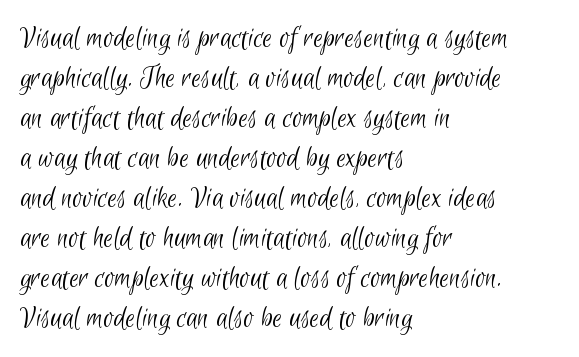
The image shows 31 px light, condensed sans-serif type; set left-aligned, normal line spacing (1.29x), normal letter spacing, not underlined; low stroke contrast and a small x-height.
